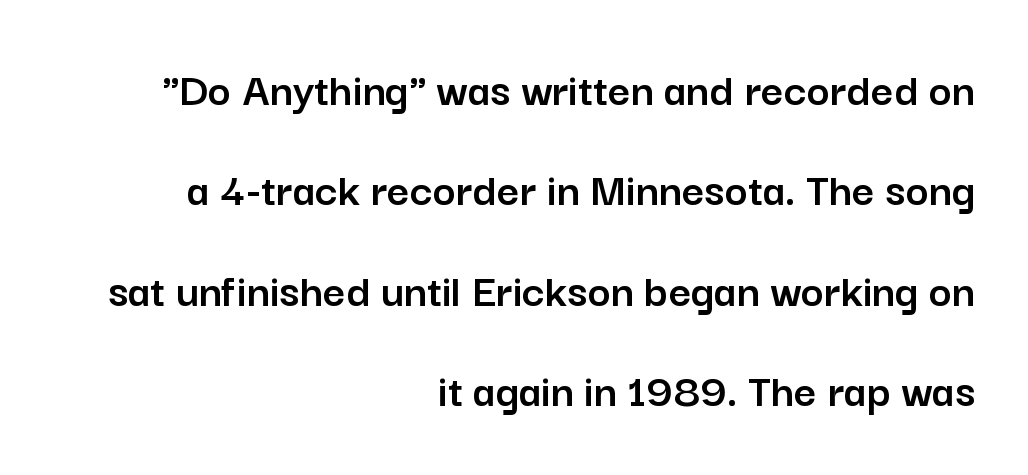
The image shows 49 px sans-serif type, upright; set right-aligned, loose line spacing (2.05x), normal letter spacing, not underlined; low stroke contrast and a medium x-height.
